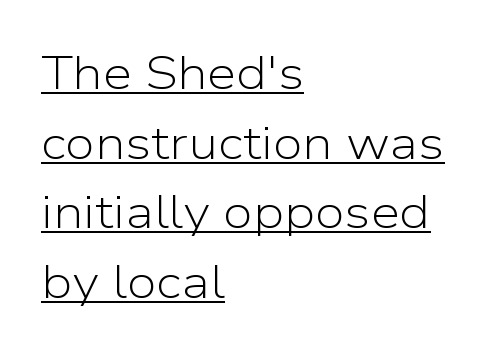
Varying glyph widths throughout — classic text-font behaviour. The letterforms sit shoulder to shoulder at normal distance. Students, observe the line beneath the letters — that is underlining. The setting favours the left margin, as ordinary paragraphs usually do. The rendering uses a moderate line-height, typical for paragraphs. Each letter's strokes conclude bluntly, with no projecting serifs.
